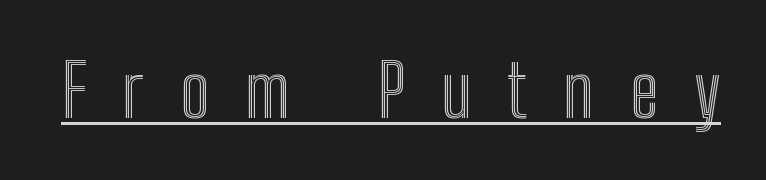
The image shows 73 px condensed type, upright; set unusually wide letter spacing (+0.49 em), underlined; a medium x-height.
